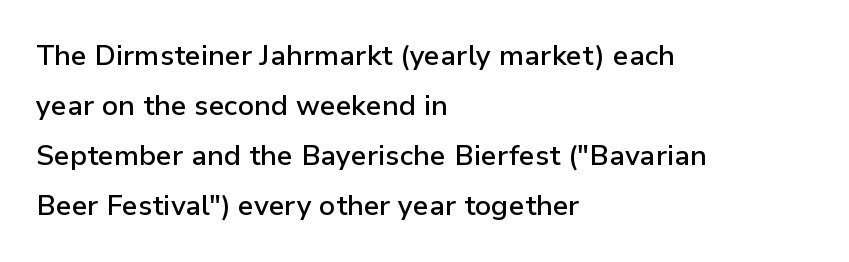
The image shows 28 px semibold sans-serif type, upright; set left-aligned, line spacing 1.79x, normal letter spacing, not underlined; low stroke contrast and a medium x-height.
